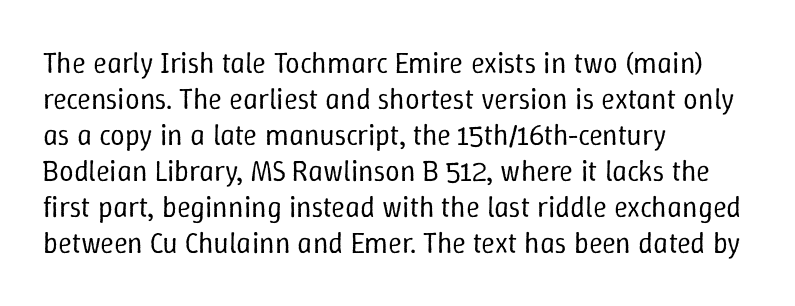
The image shows 29 px regular-weight type, upright; set left-aligned, line spacing 1.24x, normal letter spacing, not underlined; low stroke contrast and a medium x-height.
